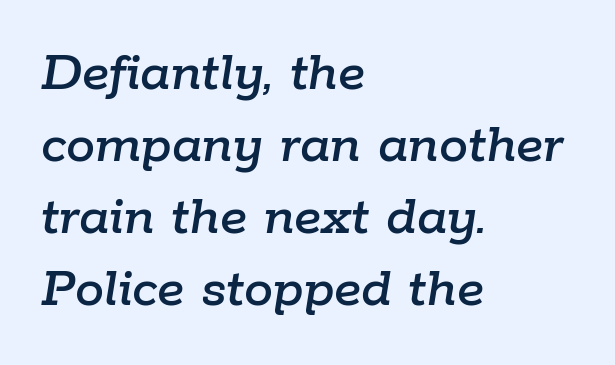
The image shows 58 px text type, italic (leaning right); set left-aligned, line spacing 1.24x, normal letter spacing, not underlined; low stroke contrast and a medium x-height.
